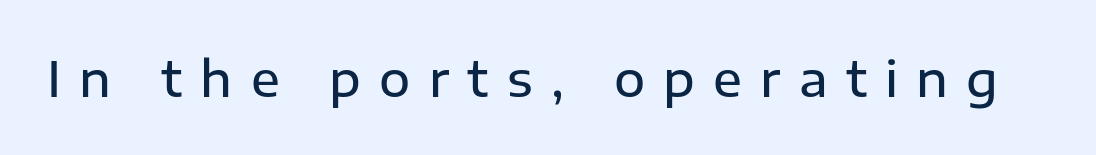
The glyphs have the mass of a demibold cut, below bold. Posture: straight, roman, zero tilt. Decoration check: the copy has no underline. You could only call the tracking loose — the letters float apart.
